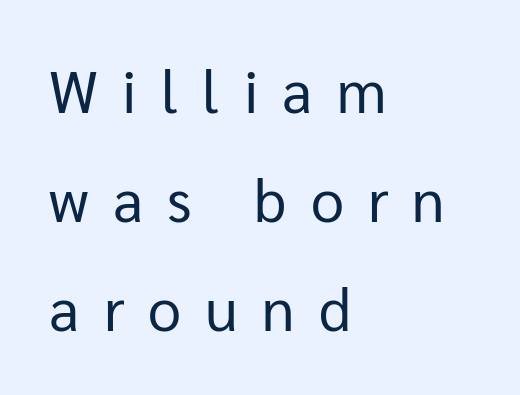
Each line starts at the same left margin while the right side varies. Character widths vary here, with narrow letters taking less room than wide ones. These lines are composed in type without serifs. Rendered with straight, roman letterforms. A light-to-regular cut is what we see here. Students, note that the glyphs here are deliberately spaced far apart.
